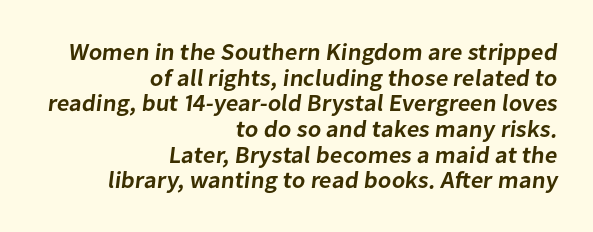
The image shows 24 px text type; set right-aligned, tight line spacing (1.07x), normal letter spacing, not underlined.
